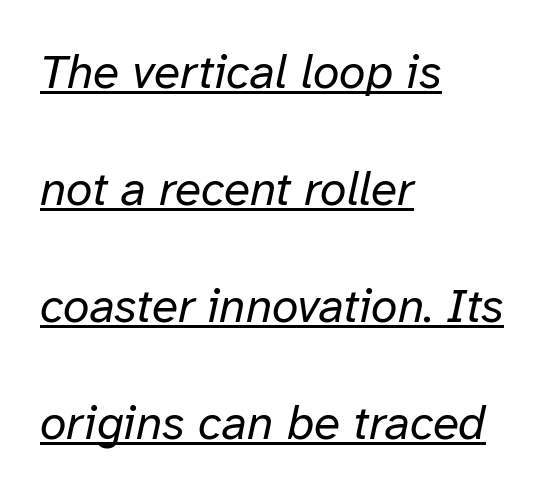
The space between consecutive lines is lavish. Glyph-to-glyph distance matches everyday printed text. Each line starts at the same left margin while the right side varies. The rendering uses the underline text-decoration. Italic: yes, the glyphs are oblique.
